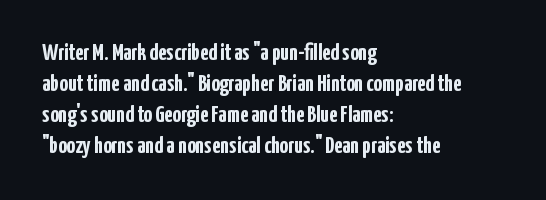
{"italic": "no", "bold": "yes", "underline": "no", "align": "left", "line_spacing": "normal", "line_spacing_ratio": 1.29, "letter_spacing": "normal", "letter_spacing_em": 0.0, "glyph_px": 24}
